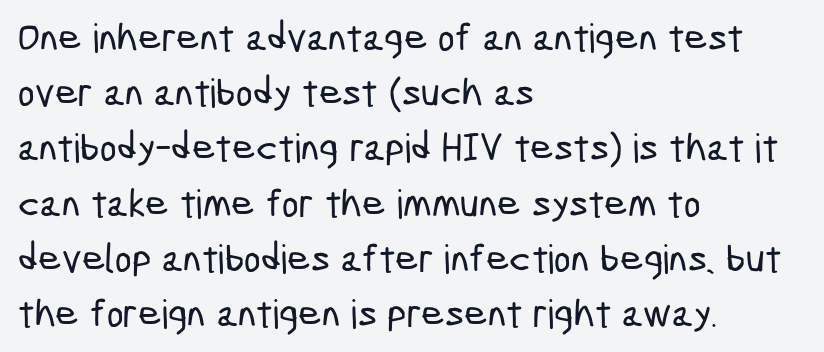
{"serif": "no", "width": "condensed", "stroke_contrast": "low", "x_height": "medium", "monospaced": "no", "underline": "no", "align": "left", "line_spacing": "normal", "line_spacing_ratio": 1.38, "letter_spacing": "normal", "letter_spacing_em": 0.0, "glyph_px": 40}
